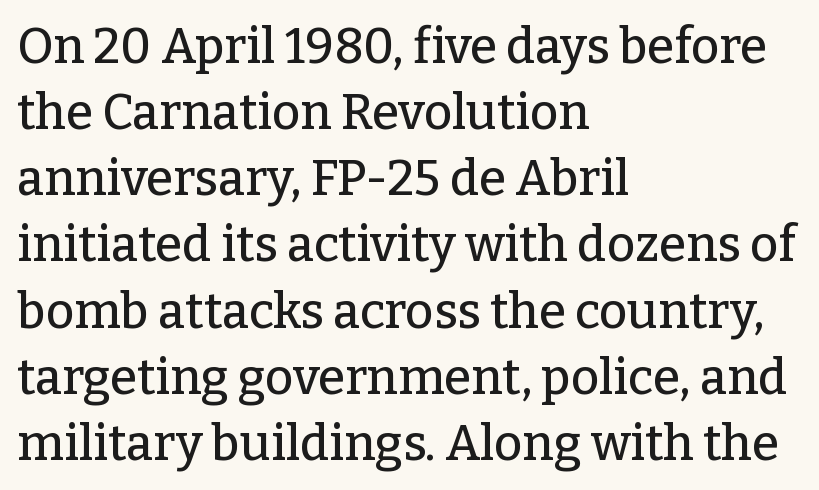
The image shows 49 px serif type, upright; set left-aligned, normal line spacing (1.35x), normal letter spacing, not underlined; low stroke contrast and a medium x-height.
